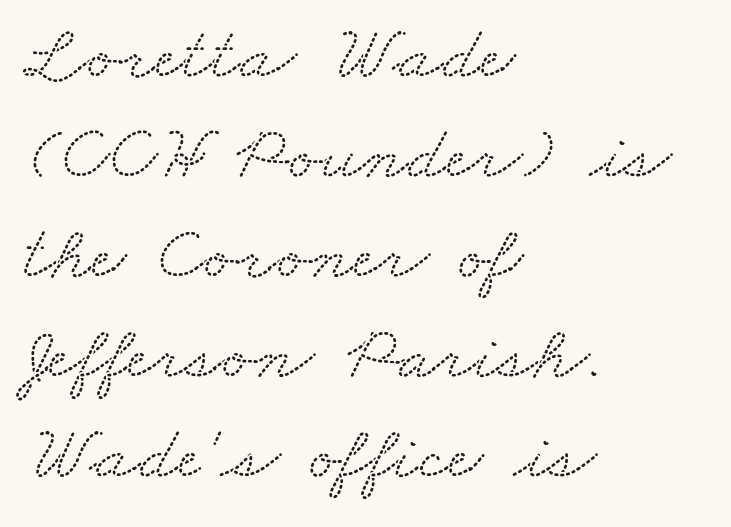
The image shows 77 px wide type; set left-aligned, normal line spacing (1.3x), normal letter spacing, not underlined; low stroke contrast and a small x-height.
